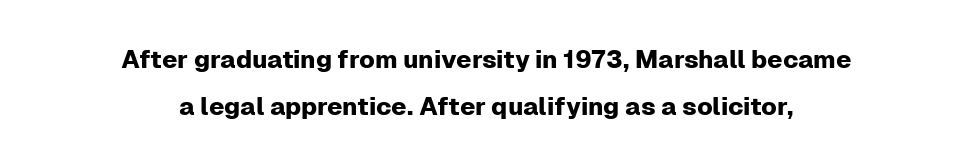
{"italic": "no", "underline": "no", "align": "center", "line_spacing_ratio": 1.87, "letter_spacing": "normal", "letter_spacing_em": 0.0, "glyph_px": 25}
